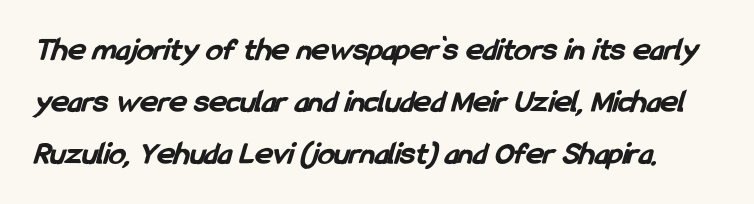
This sample uses a sans-serif face. This sample has the flowing, uneven cadence of proportional lettering. Does the weight exceed regular? Yes, all the way to bold. Glance below the letters and you will spot only blank space.
